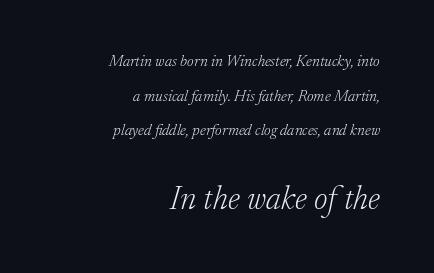
{"serif": "yes", "italic": "yes", "lean": "right", "slant_degrees": 17, "bold": "no", "weight": "light", "width": "normal", "stroke_contrast": "low", "x_height": "small", "monospaced": "no", "underline": "no", "align": "right", "line_spacing": "loose", "line_spacing_ratio": 2.16, "letter_spacing": "normal", "letter_spacing_em": 0.0, "larger_block": "second", "size_ratio": 2.06, "glyph_px": 33}
